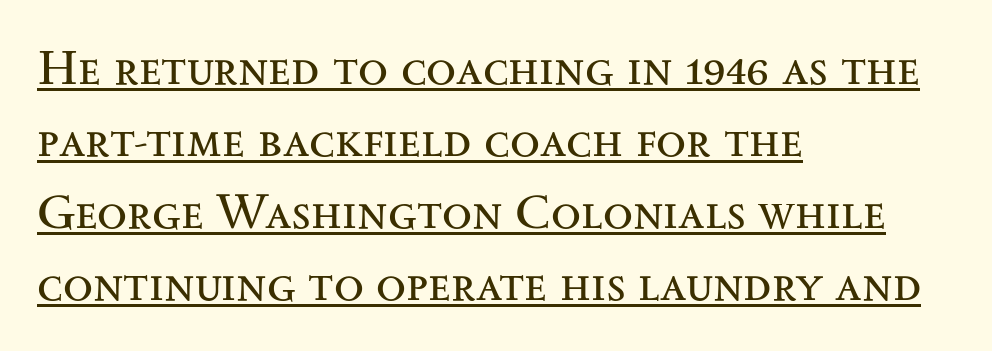
{"serif": "yes", "italic": "no", "bold": "no", "weight": "regular", "width": "wide", "stroke_contrast": "medium", "x_height": "small", "monospaced": "no", "underline": "yes", "align": "left", "line_spacing": "normal", "line_spacing_ratio": 1.47, "letter_spacing": "normal", "letter_spacing_em": 0.0, "glyph_px": 49}
